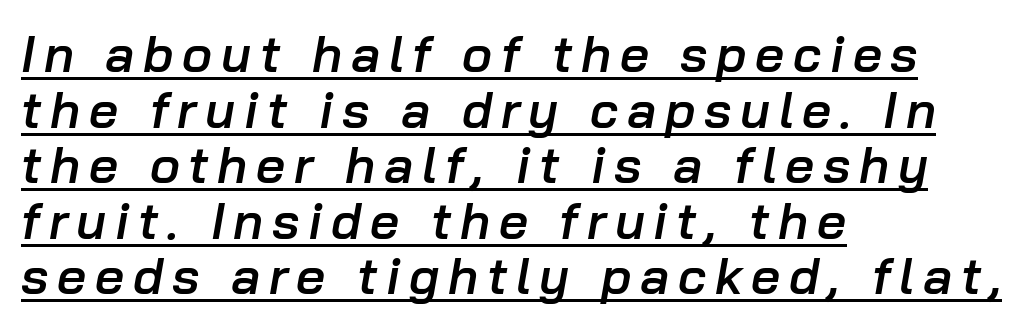
The image shows 51 px semibold type, italic (leaning right); set left-aligned, tight line spacing (1.09x), underlined; low stroke contrast and a medium x-height.
